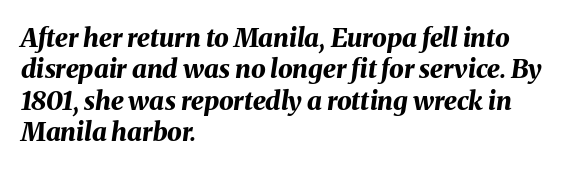
The image shows 26 px bold type, italic (leaning right); set left-aligned, line spacing 1.21x, normal letter spacing, not underlined.
